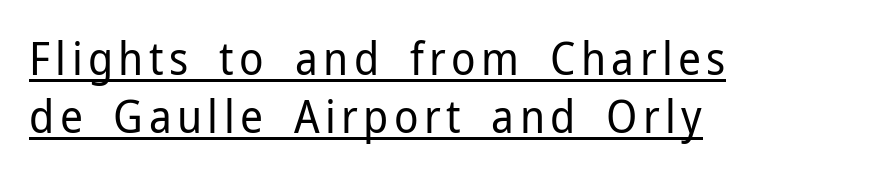
Q: Is the text bold? A: No.
Q: Is the text italic (slanted)? A: No, it is upright.
Q: Is the typeface a serif or a sans-serif typeface? A: Sans-serif.
Q: Is the text underlined? A: Yes.
Q: How is the paragraph aligned? A: Left-aligned.
Q: Is the spacing between lines tight, normal or loose? A: Normal.
Q: Width (condensed, normal, or wide)? A: Normal.
Q: Stroke contrast? A: Low.
Q: x-height? A: Medium.
Q: Monospaced? A: No.
